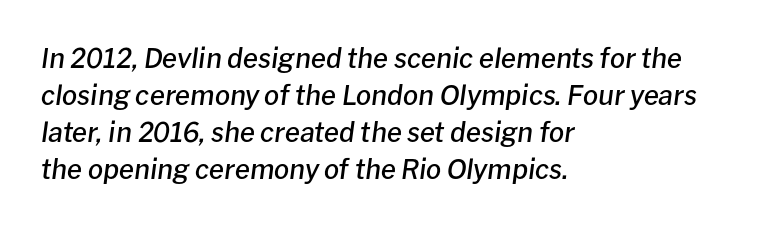
Horizontal bands of white between lines are of average thickness. Look at the tracking — it's just the regular setting, nothing added. Line beginnings align vertically; line endings do not. Just letters on the line, the space beneath them empty.
